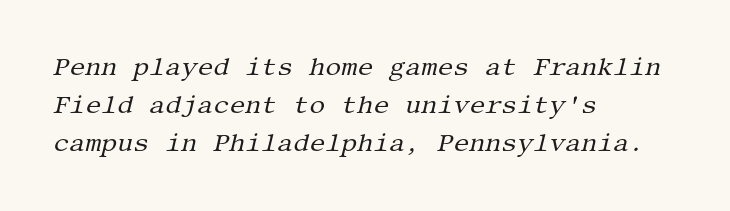
Q: Is the text bold? A: No.
Q: Is the text italic (slanted)? A: Yes, it leans right by about 13 degrees.
Q: Is the text underlined? A: No.
Q: How is the paragraph aligned? A: Left-aligned.
Q: Is the spacing between letters normal or unusually wide? A: Normal.
Q: Is the spacing between lines tight, normal or loose? A: Normal.
